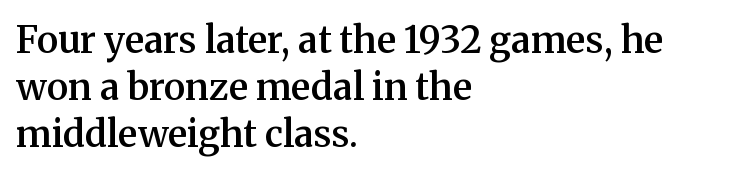
{"serif": "yes", "italic": "no", "bold": "semi", "weight": "semibold", "width": "normal", "stroke_contrast": "medium", "x_height": "medium", "monospaced": "no", "underline": "no", "align": "left", "line_spacing": "normal", "line_spacing_ratio": 1.27, "letter_spacing": "normal", "letter_spacing_em": 0.0, "glyph_px": 37}
